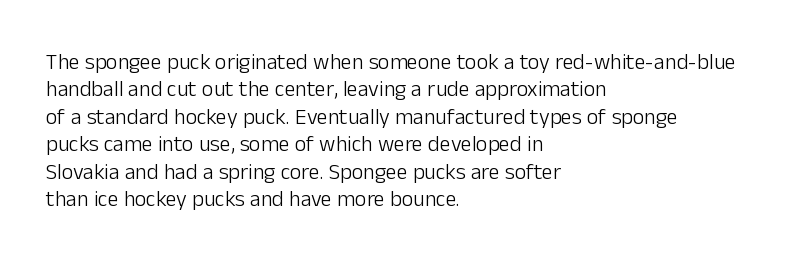
Q: Is the text bold? A: No.
Q: Is the text italic (slanted)? A: No, it is upright.
Q: Is the text underlined? A: No.
Q: How is the paragraph aligned? A: Left-aligned.
Q: Is the spacing between letters normal or unusually wide? A: Normal.
Q: Is the spacing between lines tight, normal or loose? A: Normal.
